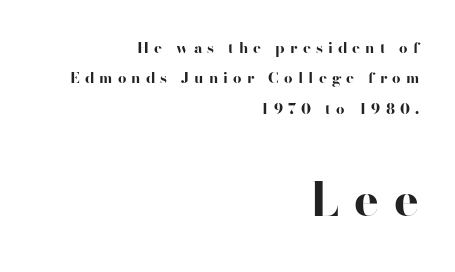
Q: Is the text bold? A: Yes.
Q: Is the text italic (slanted)? A: No, it is upright.
Q: Is the typeface a serif or a sans-serif typeface? A: Sans-serif.
Q: Is the text underlined? A: No.
Q: How is the paragraph aligned? A: Right-aligned.
Q: Is the spacing between letters normal or unusually wide? A: Unusually wide.
Q: Is the spacing between lines tight, normal or loose? A: Loose.
Q: Which block of text is set in a larger size, the first (top) or the second (bottom)? A: The second (bottom) one.
Q: Width (condensed, normal, or wide)? A: Wide.
Q: Stroke contrast? A: High.
Q: x-height? A: Small.
Q: Monospaced? A: No.
